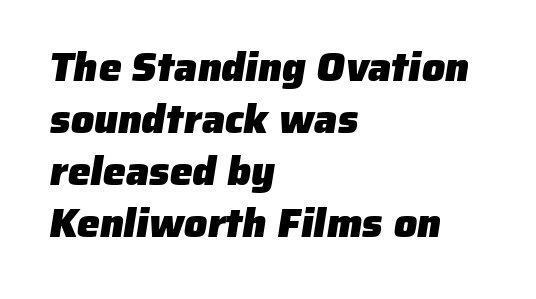
Q: Is the text bold? A: Yes.
Q: Is the typeface a serif or a sans-serif typeface? A: Sans-serif.
Q: Is the text underlined? A: No.
Q: How is the paragraph aligned? A: Left-aligned.
Q: Is the spacing between letters normal or unusually wide? A: Normal.
Q: Is the spacing between lines tight, normal or loose? A: Normal.
Q: Width (condensed, normal, or wide)? A: Normal.
Q: Stroke contrast? A: Low.
Q: x-height? A: Medium.
Q: Monospaced? A: No.
